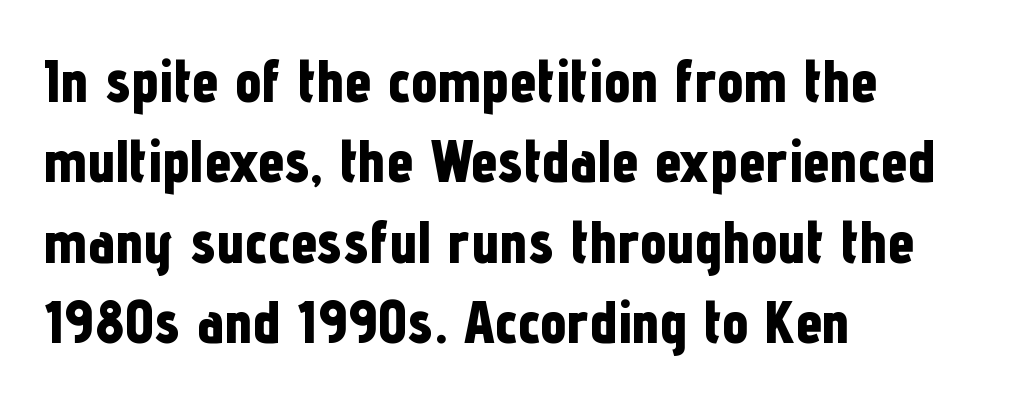
{"serif": "no", "italic": "no", "bold": "yes", "weight": "bold", "width": "condensed", "stroke_contrast": "low", "x_height": "medium", "monospaced": "no", "underline": "no", "align": "left", "line_spacing": "normal", "line_spacing_ratio": 1.34, "letter_spacing": "normal", "letter_spacing_em": 0.0, "glyph_px": 60}
